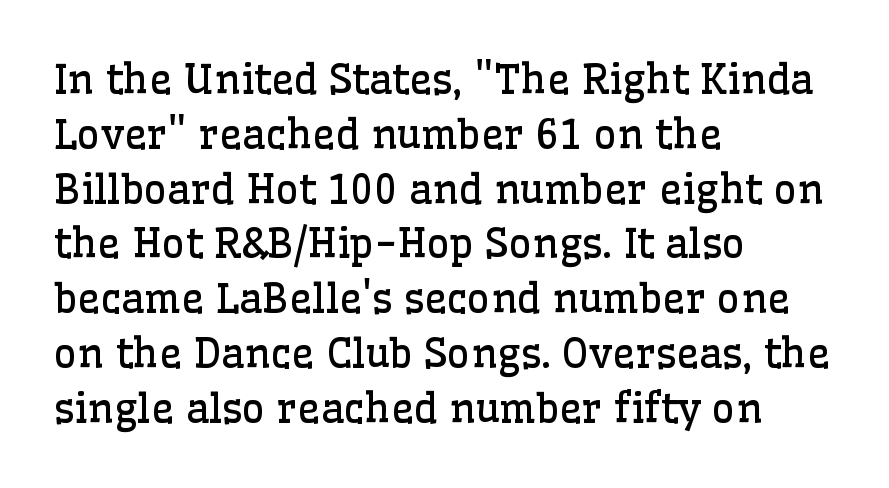
The image shows 40 px regular-weight serif type, upright; set left-aligned, normal line spacing (1.37x), normal letter spacing, not underlined; low stroke contrast and a medium x-height.
